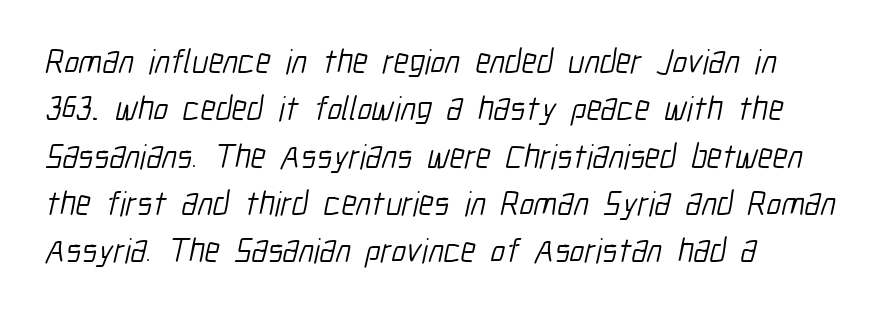
{"serif": "no", "bold": "no", "weight": "light", "width": "condensed", "stroke_contrast": "low", "x_height": "medium", "monospaced": "no", "underline": "no", "align": "left", "line_spacing": "normal", "line_spacing_ratio": 1.39, "letter_spacing": "normal", "letter_spacing_em": 0.0, "glyph_px": 34}
